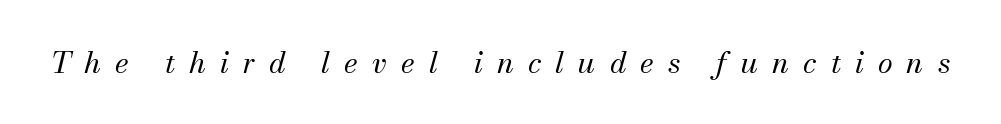
{"serif": "yes", "italic": "yes", "lean": "right", "slant_degrees": 13, "bold": "no", "weight": "regular", "width": "normal", "stroke_contrast": "medium", "x_height": "small", "monospaced": "no", "underline": "no", "letter_spacing": "wide", "letter_spacing_em": 0.47, "glyph_px": 30}
